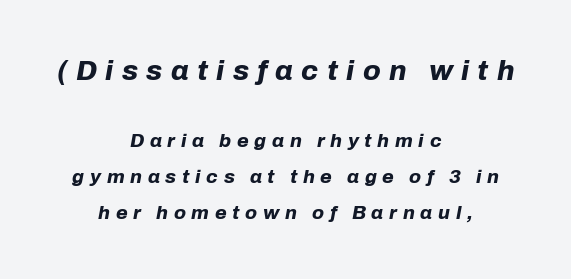
Q: Is the text bold? A: Yes.
Q: Is the text italic (slanted)? A: Yes, it leans right by about 10 degrees.
Q: Is the text underlined? A: No.
Q: How is the paragraph aligned? A: Centered.
Q: Is the spacing between letters normal or unusually wide? A: Unusually wide.
Q: Which block of text is set in a larger size, the first (top) or the second (bottom)? A: The first (top) one.
Q: Width (condensed, normal, or wide)? A: Normal.
Q: Stroke contrast? A: Low.
Q: x-height? A: Medium.
Q: Monospaced? A: No.
